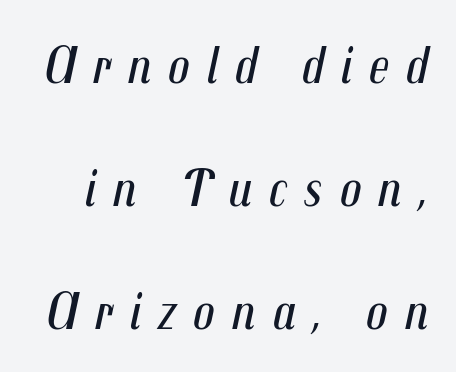
Q: Is the text bold? A: No.
Q: Is the text italic (slanted)? A: Yes, it leans right by about 12 degrees.
Q: Is the text underlined? A: No.
Q: Is the spacing between letters normal or unusually wide? A: Unusually wide.
Q: Is the spacing between lines tight, normal or loose? A: Loose.
Q: Width (condensed, normal, or wide)? A: Condensed.
Q: Stroke contrast? A: Medium.
Q: x-height? A: Medium.
Q: Monospaced? A: No.
